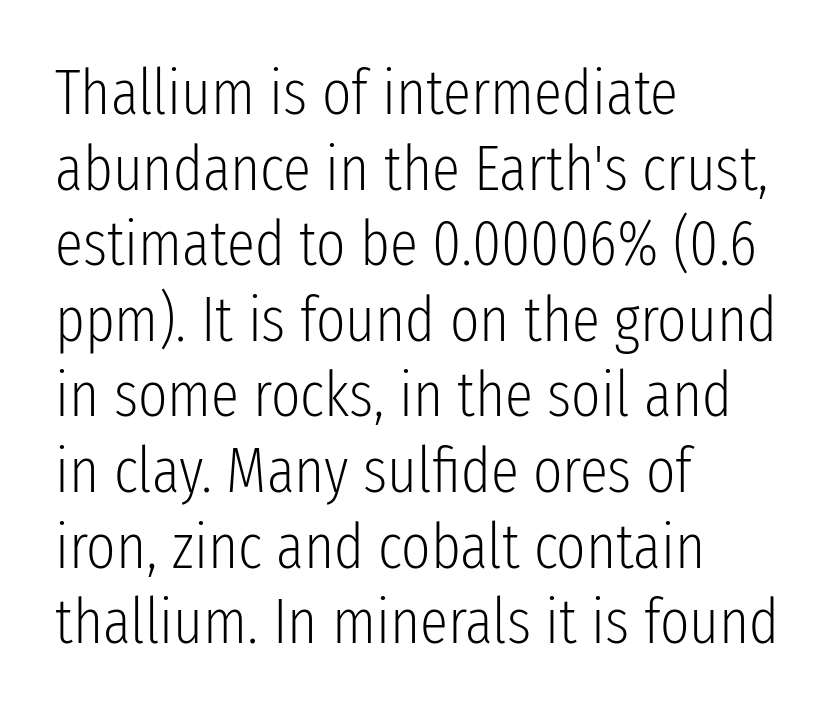
{"serif": "no", "italic": "no", "bold": "no", "weight": "light", "width": "condensed", "stroke_contrast": "low", "x_height": "medium", "monospaced": "no", "underline": "no", "align": "left", "line_spacing_ratio": 1.2, "letter_spacing": "normal", "letter_spacing_em": 0.0, "glyph_px": 63}
